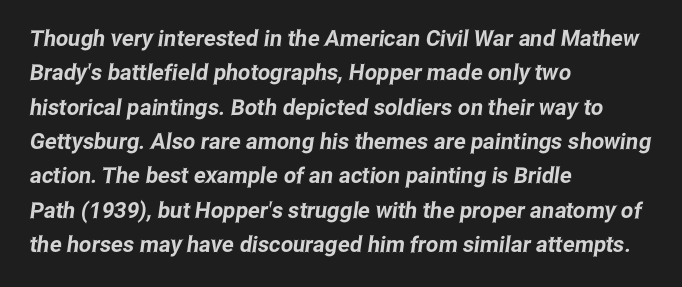
Every row of glyphs begins at an identical x-position on the left. Spacing between characters is what you'd get straight out of the box. Honestly, there is no underline to notice here at all. Regular leading.
